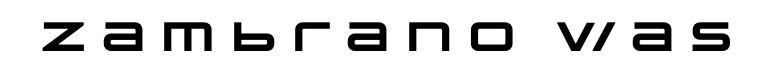
{"serif": "no", "bold": "yes", "weight": "heavy", "width": "wide", "stroke_contrast": "low", "x_height": "large", "monospaced": "no", "underline": "no", "letter_spacing": "normal", "letter_spacing_em": 0.0, "glyph_px": 41}
